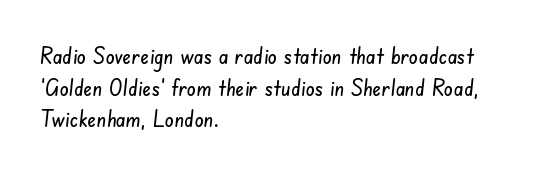
{"underline": "no", "align": "left", "line_spacing": "normal", "line_spacing_ratio": 1.38, "letter_spacing": "normal", "letter_spacing_em": 0.0, "glyph_px": 23}
